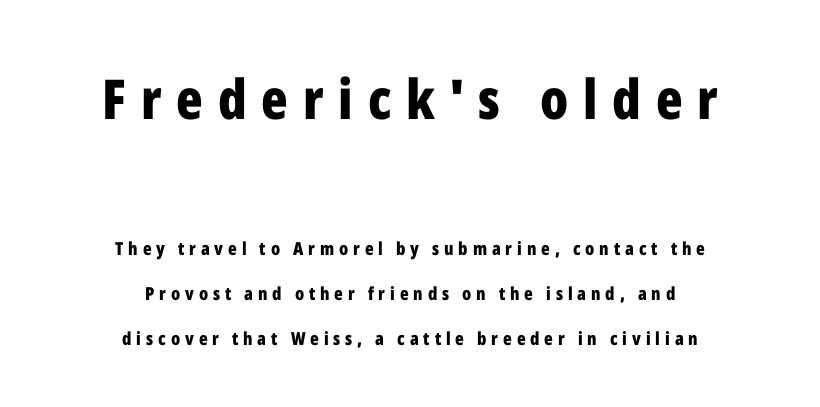
The image shows 55 px bold, condensed sans-serif type, upright; set centered, loose line spacing (2.48x), unusually wide letter spacing (+0.27 em), not underlined; the first (top) block is 3.06x larger; low stroke contrast and a medium x-height.
